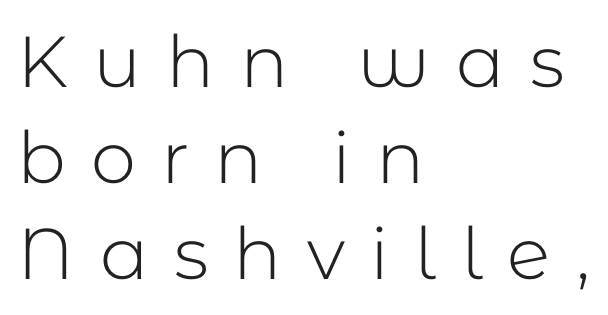
The image shows 72 px light sans-serif type, upright; set left-aligned, normal line spacing (1.33x), unusually wide letter spacing (+0.35 em), not underlined; low stroke contrast and a medium x-height.
